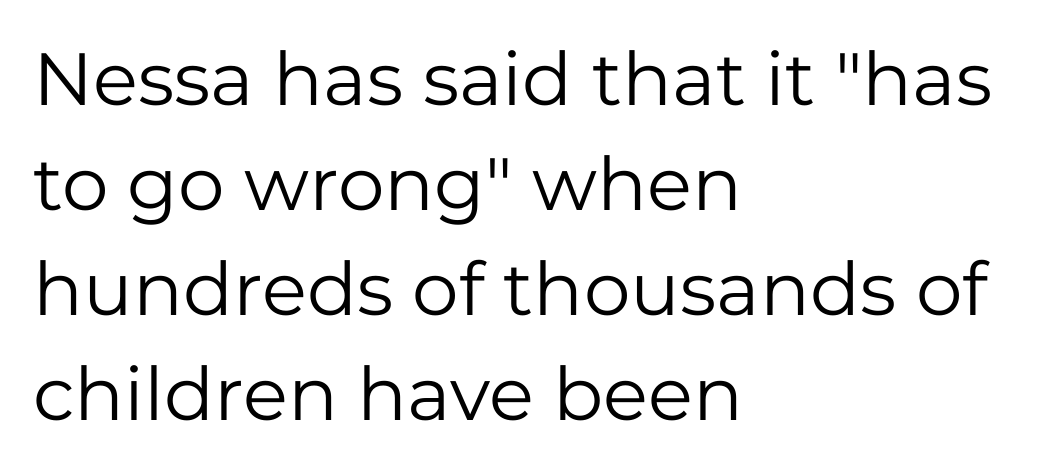
Q: Is the text bold? A: No.
Q: Is the text italic (slanted)? A: No, it is upright.
Q: Is the typeface a serif or a sans-serif typeface? A: Sans-serif.
Q: Is the text underlined? A: No.
Q: How is the paragraph aligned? A: Left-aligned.
Q: Is the spacing between letters normal or unusually wide? A: Normal.
Q: Is the spacing between lines tight, normal or loose? A: Normal.
Q: Width (condensed, normal, or wide)? A: Normal.
Q: Stroke contrast? A: Low.
Q: x-height? A: Medium.
Q: Monospaced? A: No.
